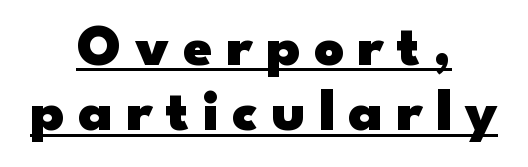
{"serif": "no", "italic": "no", "bold": "yes", "weight": "heavy", "width": "wide", "stroke_contrast": "low", "x_height": "small", "monospaced": "no", "underline": "yes", "align": "center", "line_spacing": "tight", "line_spacing_ratio": 1.11, "letter_spacing": "wide", "letter_spacing_em": 0.23, "glyph_px": 59}
